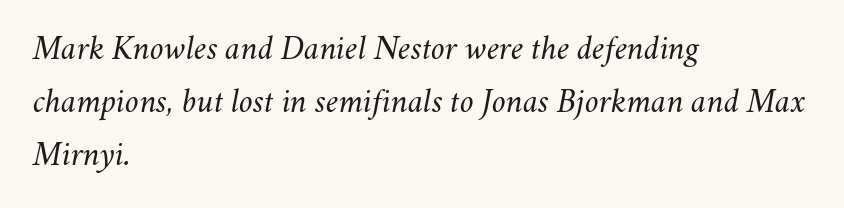
Q: Is the text bold? A: No.
Q: Is the text italic (slanted)? A: Yes, it leans right by about 11 degrees.
Q: Is the text underlined? A: No.
Q: How is the paragraph aligned? A: Left-aligned.
Q: Is the spacing between letters normal or unusually wide? A: Normal.
Q: Is the spacing between lines tight, normal or loose? A: Normal.
Q: Width (condensed, normal, or wide)? A: Normal.
Q: Stroke contrast? A: Medium.
Q: x-height? A: Small.
Q: Monospaced? A: No.
